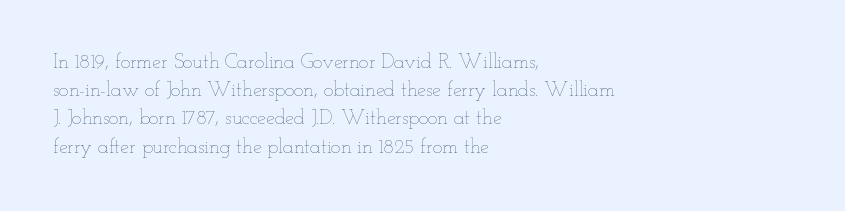
Nobody drew a line under any word here. When letters stand straight like this, we call the style roman or upright. The lines sit at an ordinary, default distance from one another. Summary of weight: not heavy and not bold.
